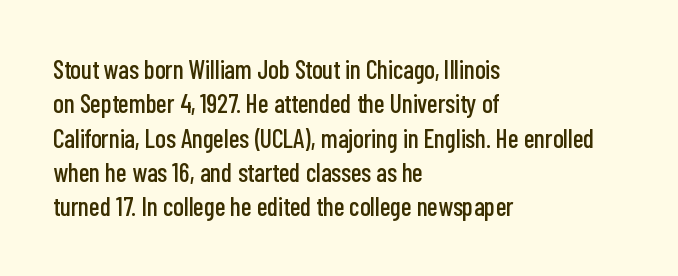
Q: Is the text italic (slanted)? A: No, it is upright.
Q: Is the text underlined? A: No.
Q: How is the paragraph aligned? A: Left-aligned.
Q: Is the spacing between letters normal or unusually wide? A: Normal.
Q: Is the spacing between lines tight, normal or loose? A: Normal.
